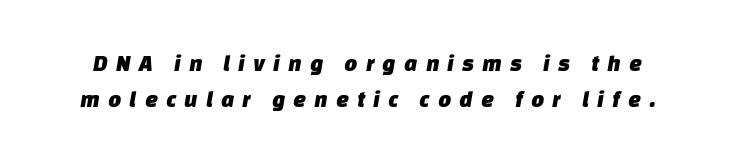
Observe the wide spacing: letters keep a clear distance from each other. Underline: absent. Is there much room between lines? A standard amount, neither cramped nor airy.
